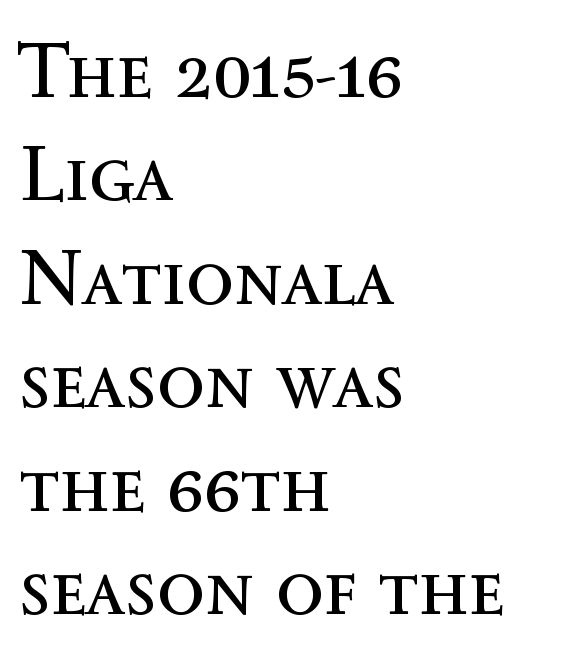
Q: Is the text bold? A: No.
Q: Is the text italic (slanted)? A: No, it is upright.
Q: Is the text underlined? A: No.
Q: How is the paragraph aligned? A: Left-aligned.
Q: Is the spacing between letters normal or unusually wide? A: Normal.
Q: Is the spacing between lines tight, normal or loose? A: Normal.
Q: Width (condensed, normal, or wide)? A: Normal.
Q: x-height? A: Medium.
Q: Monospaced? A: No.
